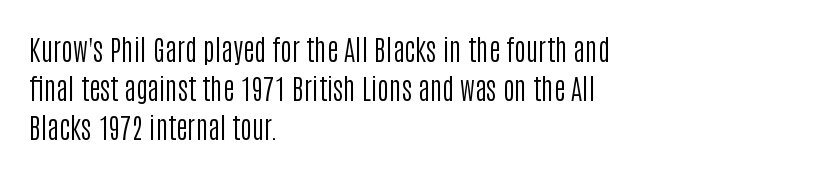
Q: Is the text bold? A: No.
Q: Is the text italic (slanted)? A: No, it is upright.
Q: Is the typeface a serif or a sans-serif typeface? A: Sans-serif.
Q: Is the text underlined? A: No.
Q: How is the paragraph aligned? A: Left-aligned.
Q: Is the spacing between letters normal or unusually wide? A: Normal.
Q: Is the spacing between lines tight, normal or loose? A: Normal.
Q: Width (condensed, normal, or wide)? A: Condensed.
Q: Stroke contrast? A: Low.
Q: x-height? A: Large.
Q: Monospaced? A: No.
